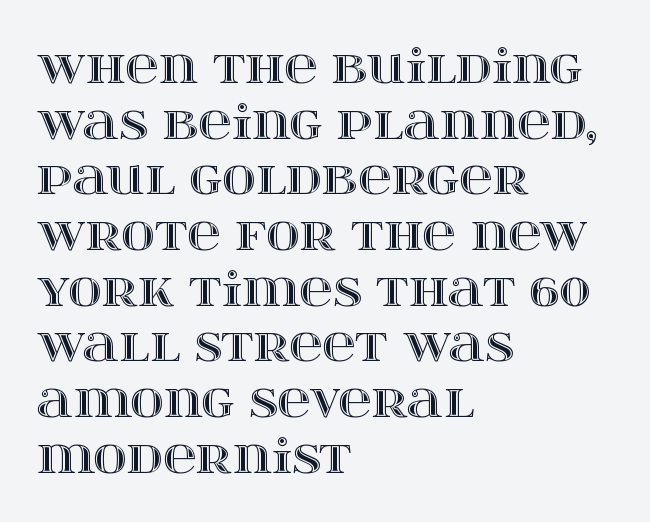
The image shows 46 px wide type, upright; set left-aligned, line spacing 1.21x, normal letter spacing, not underlined; a large x-height.
